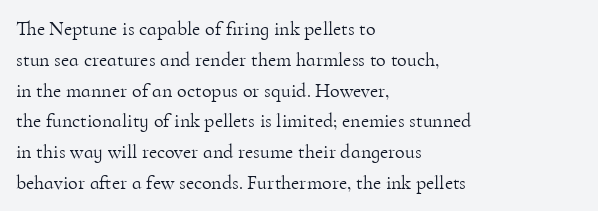
Q: Is the text bold? A: No.
Q: Is the text italic (slanted)? A: No, it is upright.
Q: Is the text underlined? A: No.
Q: How is the paragraph aligned? A: Left-aligned.
Q: Is the spacing between letters normal or unusually wide? A: Normal.
Q: Is the spacing between lines tight, normal or loose? A: Normal.
